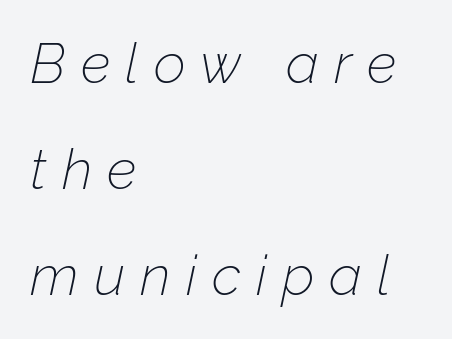
The image shows 56 px thin type, italic (leaning right); set left-aligned, line spacing 1.89x, unusually wide letter spacing (+0.27 em), not underlined; low stroke contrast and a medium x-height.
